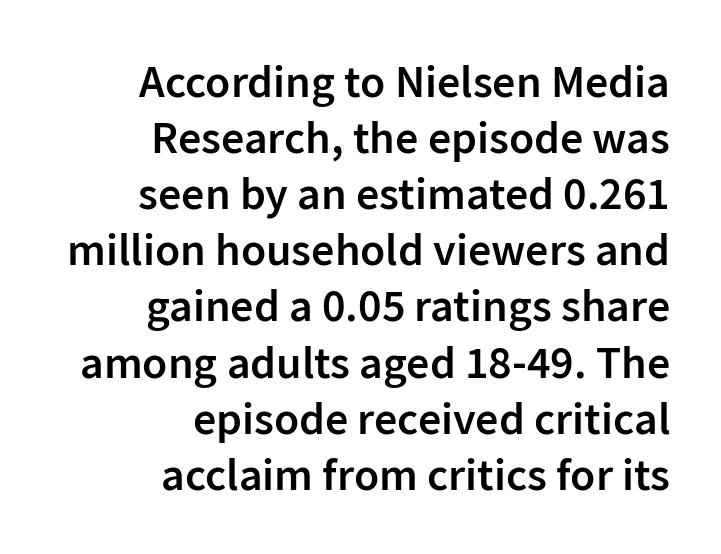
Q: Is the text bold? A: Semi-bold.
Q: Is the text italic (slanted)? A: No, it is upright.
Q: Is the typeface a serif or a sans-serif typeface? A: Sans-serif.
Q: Is the text underlined? A: No.
Q: How is the paragraph aligned? A: Right-aligned.
Q: Is the spacing between letters normal or unusually wide? A: Normal.
Q: Width (condensed, normal, or wide)? A: Normal.
Q: Stroke contrast? A: Low.
Q: x-height? A: Medium.
Q: Monospaced? A: No.
